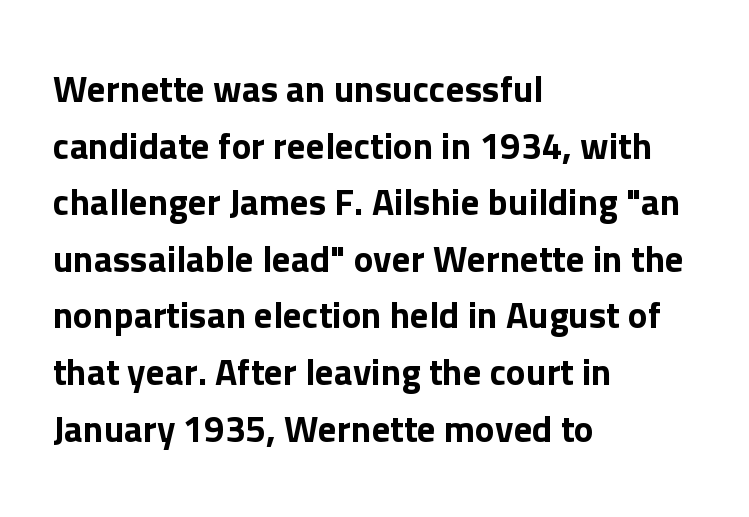
Letter spacing: default. The lines in this sample share a left origin and differ only in where they stop. Examine the stroke ends and you'll find no serifs. The block of text has a typical density, with ordinary space between rows. Rendered with straight, roman letterforms. The space directly below the letters is spotless.
